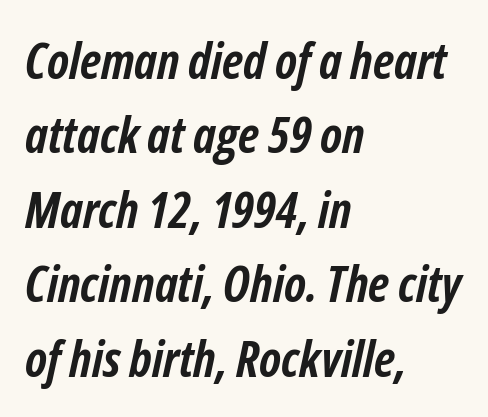
Q: Is the text bold? A: Yes.
Q: Is the text italic (slanted)? A: Yes, it leans right by about 12 degrees.
Q: Is the text underlined? A: No.
Q: How is the paragraph aligned? A: Left-aligned.
Q: Is the spacing between letters normal or unusually wide? A: Normal.
Q: Is the spacing between lines tight, normal or loose? A: Normal.
Q: Width (condensed, normal, or wide)? A: Condensed.
Q: Stroke contrast? A: Low.
Q: x-height? A: Medium.
Q: Monospaced? A: No.
